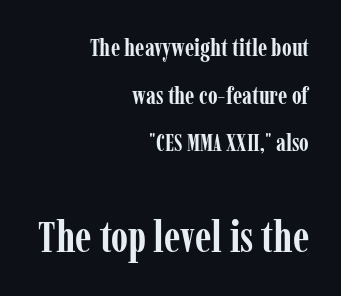
Q: Is the text bold? A: Yes.
Q: Is the text italic (slanted)? A: No, it is upright.
Q: Is the typeface a serif or a sans-serif typeface? A: Serif.
Q: Is the text underlined? A: No.
Q: How is the paragraph aligned? A: Right-aligned.
Q: Is the spacing between letters normal or unusually wide? A: Normal.
Q: Is the spacing between lines tight, normal or loose? A: Loose.
Q: Which block of text is set in a larger size, the first (top) or the second (bottom)? A: The second (bottom) one.
Q: Width (condensed, normal, or wide)? A: Condensed.
Q: Stroke contrast? A: Low.
Q: x-height? A: Medium.
Q: Monospaced? A: No.
